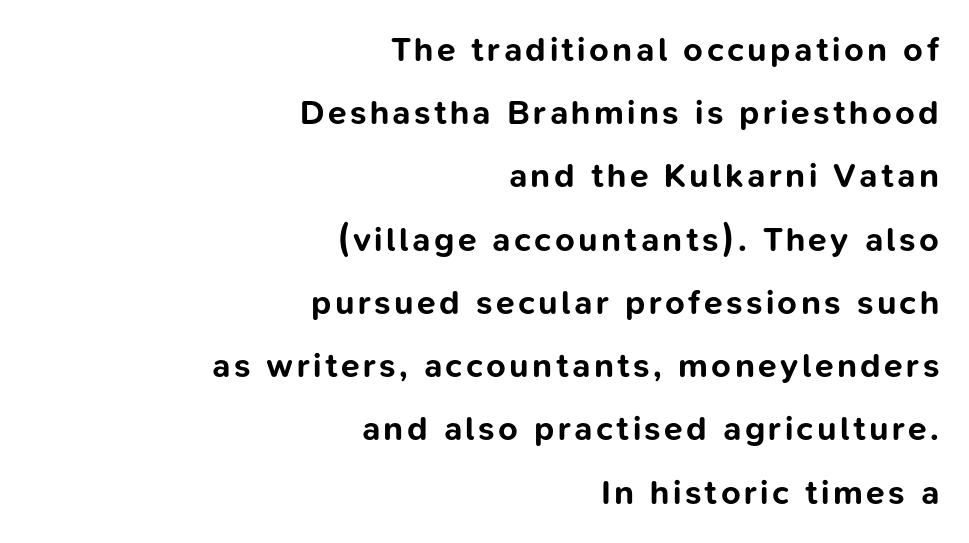
{"serif": "no", "italic": "no", "bold": "yes", "weight": "bold", "width": "normal", "stroke_contrast": "low", "x_height": "medium", "monospaced": "no", "underline": "no", "align": "right", "line_spacing_ratio": 1.86, "glyph_px": 34}
